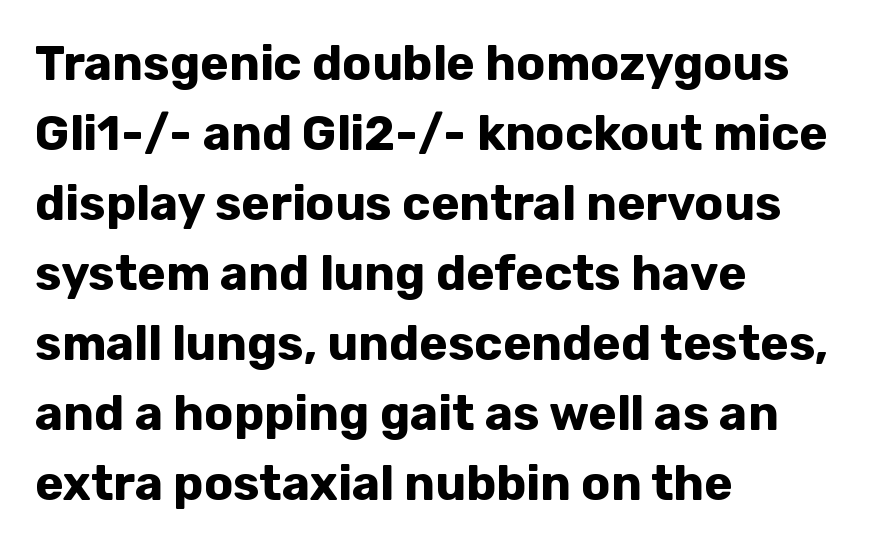
The passage shown is not underscored anywhere. The vertical gap from one line to the next is medium. Each letter's strokes conclude bluntly, with no projecting serifs. A typesetter would call this proportional, since set widths differ per character. These lines are set flush left with a ragged right edge.
